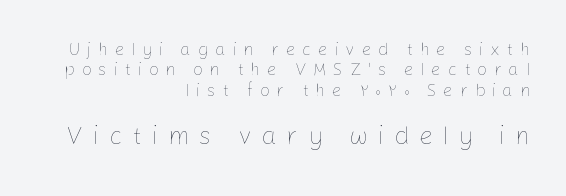
Where is the straight margin? On the right. Caption: upper text group reduced, lower text group enlarged. Vertical strokes here are truly vertical. Only glyphs here, with clear space below each row. What stands out about the letter spacing? Its width — letters are far apart. On a weight scale, this lands at 450 or below.
